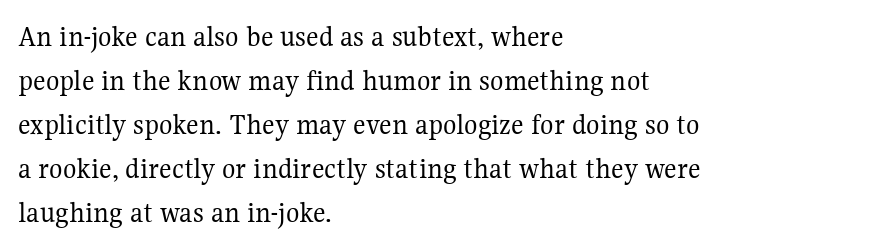
The image shows 31 px regular-weight serif type, upright; set left-aligned, normal line spacing (1.42x), normal letter spacing, not underlined; medium stroke contrast and a medium x-height.
